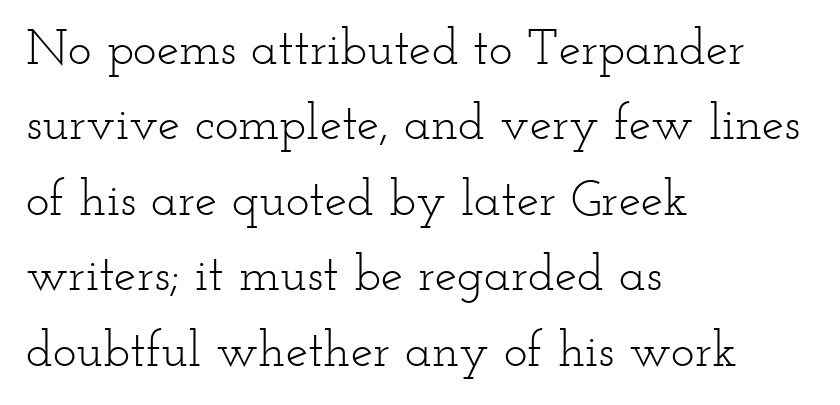
This sample has the flowing, uneven cadence of proportional lettering. A roman cut, with each character standing at attention. The leading is moderate, giving the passage an even texture. The words here are not underlined.
